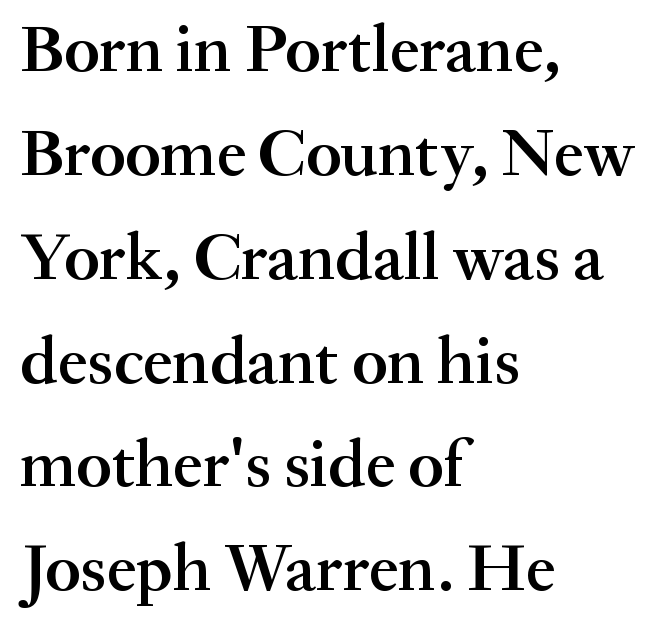
The image shows 67 px semibold serif type, upright; set left-aligned, normal line spacing (1.55x), normal letter spacing, not underlined; medium stroke contrast and a small x-height.
